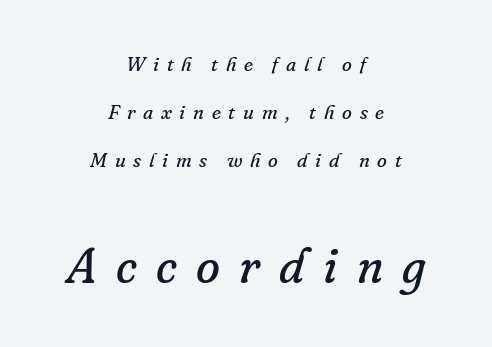
{"serif": "yes", "italic": "yes", "lean": "right", "slant_degrees": 16, "bold": "no", "weight": "regular", "width": "normal", "stroke_contrast": "low", "x_height": "small", "monospaced": "no", "underline": "no", "align": "center", "line_spacing": "loose", "line_spacing_ratio": 2.41, "letter_spacing": "wide", "letter_spacing_em": 0.39, "larger_block": "second", "size_ratio": 2.45, "glyph_px": 49}
